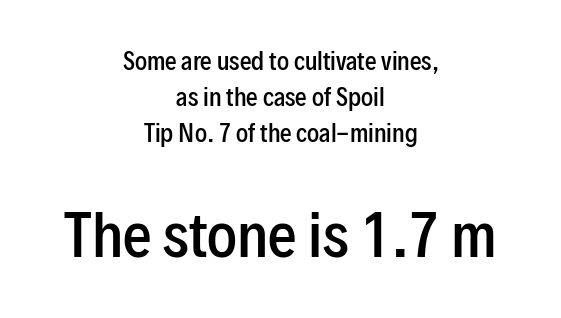
The image shows 57 px semibold, condensed sans-serif type, upright; set centered, normal line spacing (1.56x), normal letter spacing, not underlined; the second (bottom) block is 2.48x larger; low stroke contrast and a medium x-height.
